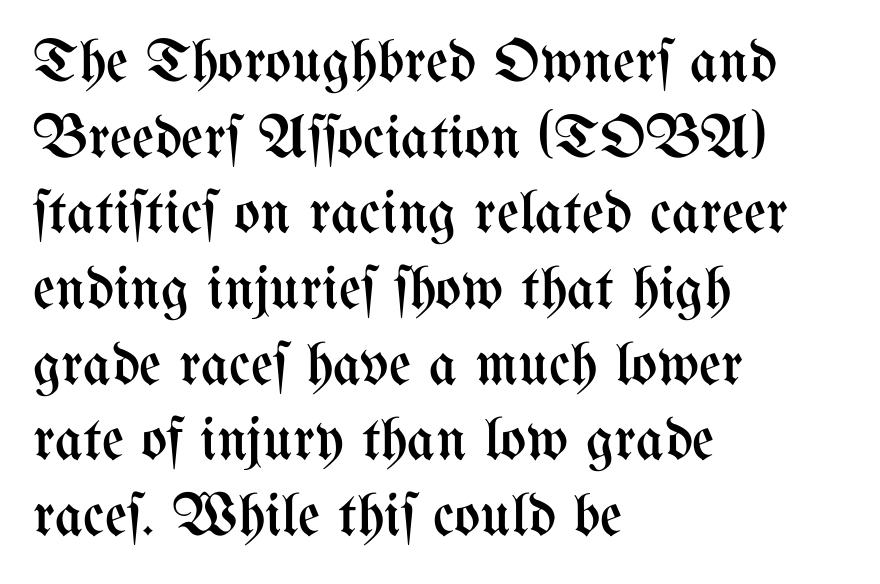
Q: Is the text bold? A: No.
Q: Is the text italic (slanted)? A: No, it is upright.
Q: Is the text underlined? A: No.
Q: How is the paragraph aligned? A: Left-aligned.
Q: Is the spacing between letters normal or unusually wide? A: Normal.
Q: Width (condensed, normal, or wide)? A: Condensed.
Q: Stroke contrast? A: Medium.
Q: x-height? A: Medium.
Q: Monospaced? A: No.
